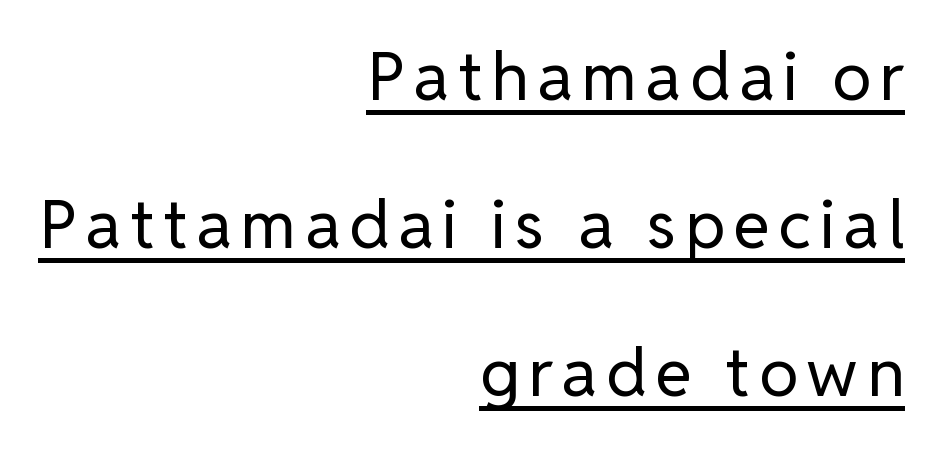
Q: Is the text bold? A: No.
Q: Is the text italic (slanted)? A: No, it is upright.
Q: Is the typeface a serif or a sans-serif typeface? A: Sans-serif.
Q: Is the text underlined? A: Yes.
Q: How is the paragraph aligned? A: Right-aligned.
Q: Is the spacing between lines tight, normal or loose? A: Loose.
Q: Width (condensed, normal, or wide)? A: Normal.
Q: Stroke contrast? A: Low.
Q: x-height? A: Medium.
Q: Monospaced? A: No.
